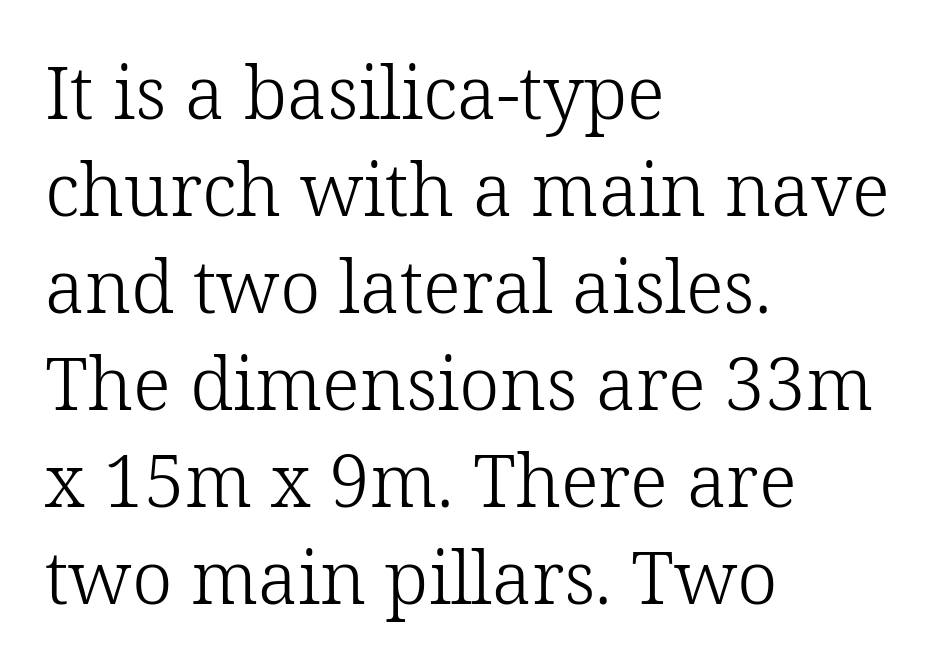
{"serif": "yes", "italic": "no", "bold": "no", "weight": "light", "width": "normal", "stroke_contrast": "low", "x_height": "medium", "monospaced": "no", "underline": "no", "align": "left", "line_spacing": "normal", "line_spacing_ratio": 1.33, "letter_spacing": "normal", "letter_spacing_em": 0.0, "glyph_px": 73}
